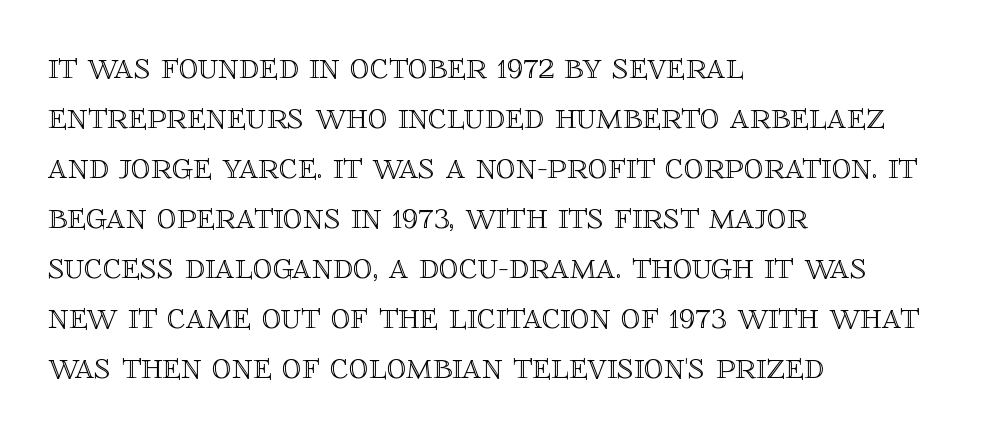
{"italic": "no", "width": "normal", "x_height": "large", "monospaced": "no", "underline": "no", "align": "left", "line_spacing": "normal", "line_spacing_ratio": 1.28, "letter_spacing": "normal", "letter_spacing_em": 0.0, "glyph_px": 39}
